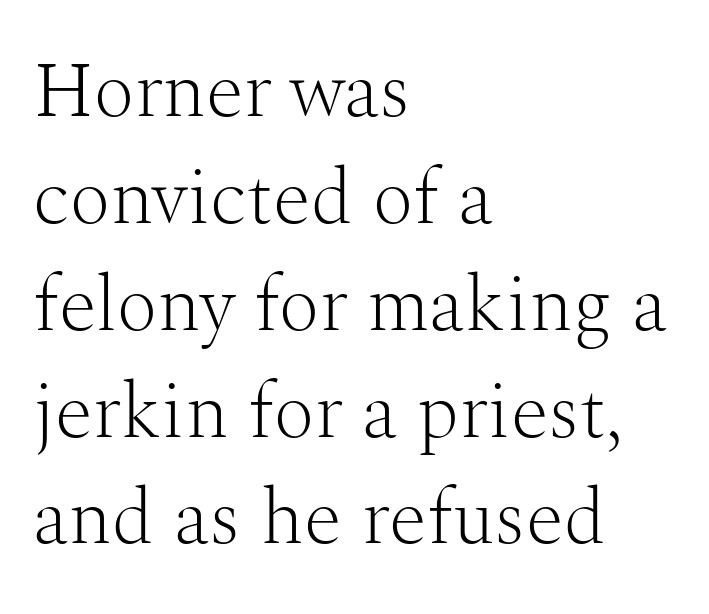
{"serif": "yes", "italic": "no", "bold": "no", "weight": "light", "width": "normal", "stroke_contrast": "medium", "x_height": "medium", "monospaced": "no", "underline": "no", "align": "left", "line_spacing": "normal", "line_spacing_ratio": 1.37, "letter_spacing": "normal", "letter_spacing_em": 0.0, "glyph_px": 78}
